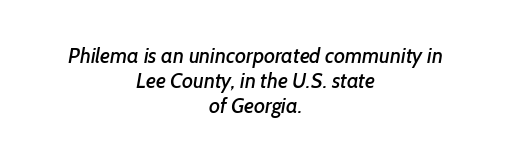
Q: Is the text underlined? A: No.
Q: How is the paragraph aligned? A: Centered.
Q: Is the spacing between letters normal or unusually wide? A: Normal.
